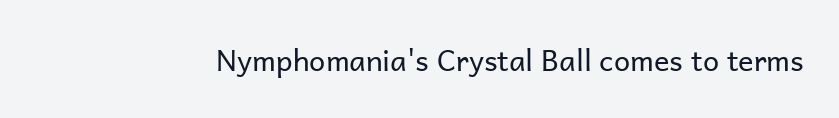
{"serif": "no", "italic": "no", "bold": "no", "weight": "regular", "width": "normal", "stroke_contrast": "low", "x_height": "medium", "monospaced": "no", "underline": "no", "letter_spacing": "normal", "letter_spacing_em": 0.0, "glyph_px": 29}
